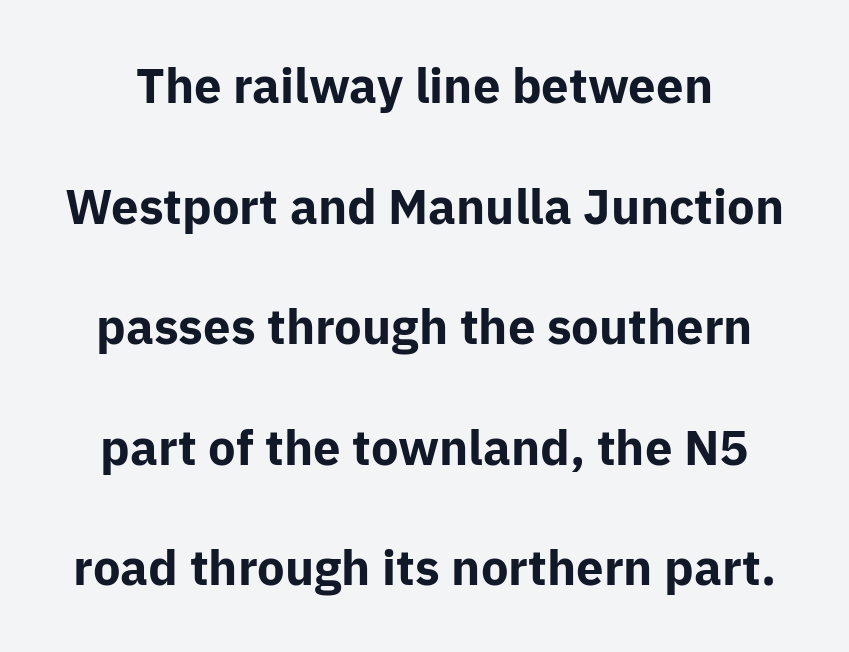
{"serif": "no", "italic": "no", "bold": "yes", "weight": "bold", "width": "normal", "stroke_contrast": "low", "x_height": "medium", "monospaced": "no", "underline": "no", "line_spacing": "loose", "line_spacing_ratio": 2.46, "letter_spacing": "normal", "letter_spacing_em": 0.0, "glyph_px": 49}
